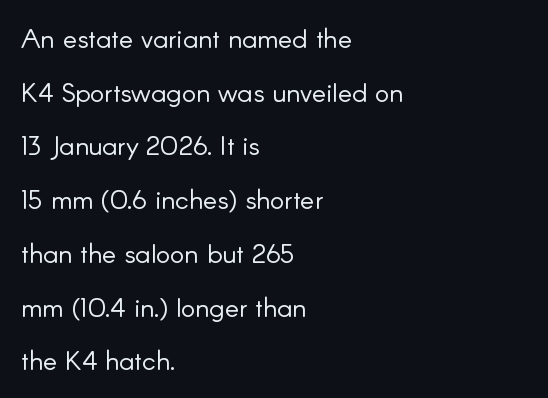
{"italic": "no", "bold": "no", "underline": "no", "align": "left", "line_spacing": "loose", "line_spacing_ratio": 1.99, "letter_spacing": "normal", "letter_spacing_em": 0.0, "glyph_px": 27}
